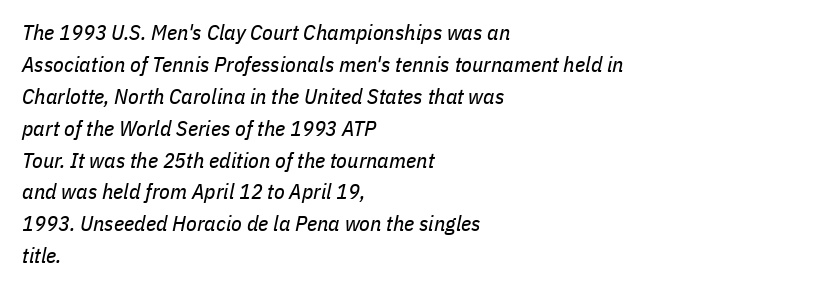
Q: Is the text bold? A: No.
Q: Is the text italic (slanted)? A: Yes, it leans right by about 11 degrees.
Q: Is the text underlined? A: No.
Q: How is the paragraph aligned? A: Left-aligned.
Q: Is the spacing between letters normal or unusually wide? A: Normal.
Q: Is the spacing between lines tight, normal or loose? A: Normal.
